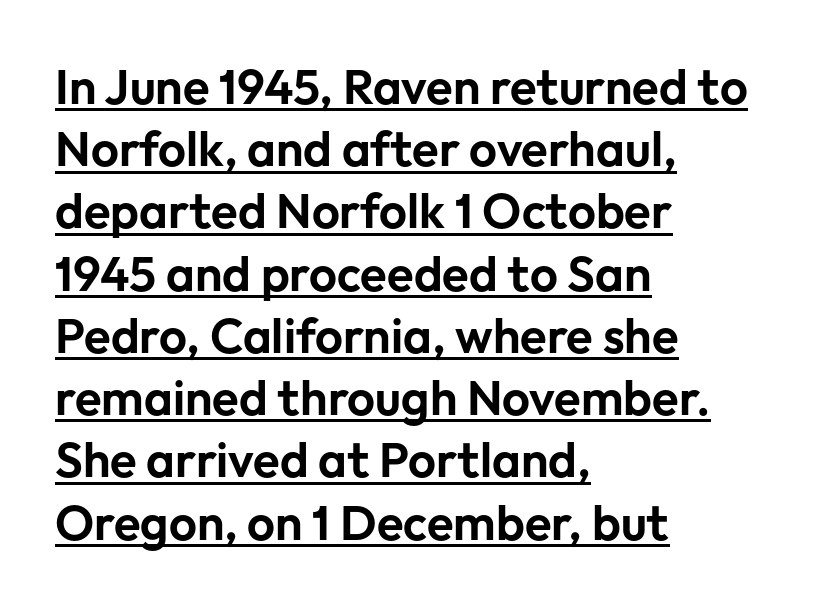
A baseline rule has been typeset under these characters. Reading down the block, your eye returns to a fixed left position each line. The specimen reads as upright at a glance. The rendering uses a moderate line-height, typical for paragraphs.
